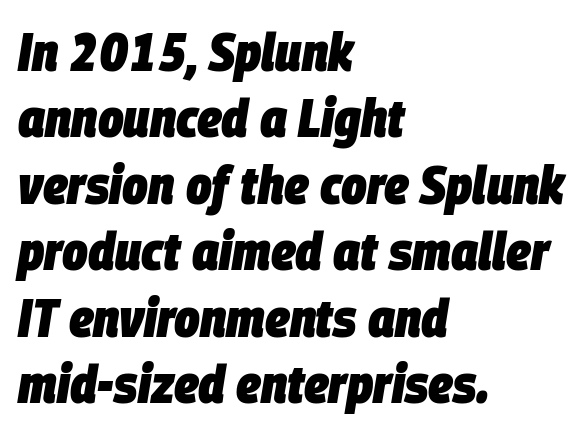
{"italic": "yes", "lean": "right", "slant_degrees": 9, "bold": "yes", "weight": "heavy", "width": "condensed", "stroke_contrast": "low", "x_height": "large", "monospaced": "no", "underline": "no", "align": "left", "line_spacing_ratio": 1.23, "letter_spacing": "normal", "letter_spacing_em": 0.0, "glyph_px": 54}
